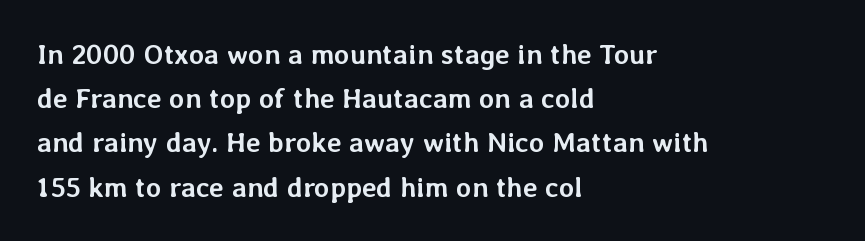
The image shows 28 px semibold type, upright; set left-aligned, normal line spacing (1.58x), normal letter spacing, not underlined; low stroke contrast and a medium x-height.
